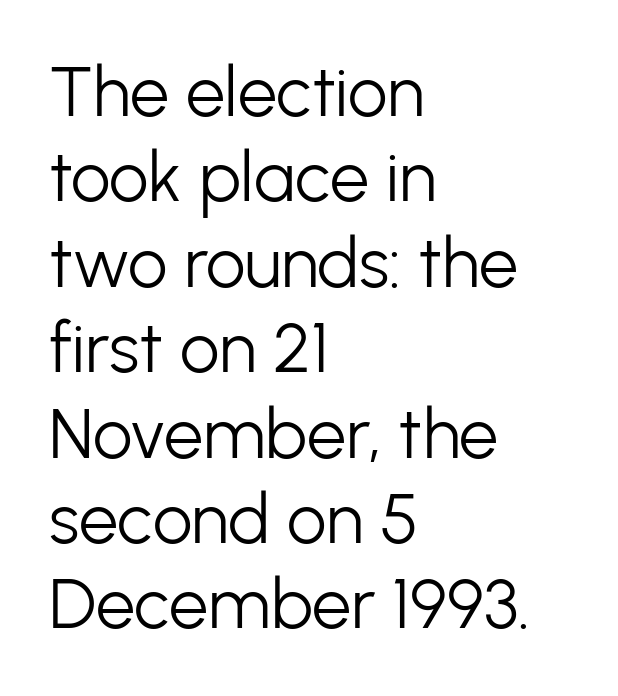
{"serif": "no", "italic": "no", "bold": "no", "weight": "light", "width": "normal", "stroke_contrast": "low", "x_height": "medium", "monospaced": "no", "underline": "no", "align": "left", "line_spacing_ratio": 1.22, "letter_spacing": "normal", "letter_spacing_em": 0.0, "glyph_px": 70}
